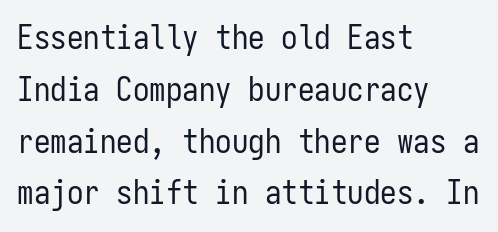
Q: Is the text bold? A: No.
Q: Is the text italic (slanted)? A: No, it is upright.
Q: Is the typeface a serif or a sans-serif typeface? A: Sans-serif.
Q: Is the text underlined? A: No.
Q: How is the paragraph aligned? A: Left-aligned.
Q: Is the spacing between letters normal or unusually wide? A: Normal.
Q: Is the spacing between lines tight, normal or loose? A: Normal.
Q: Width (condensed, normal, or wide)? A: Condensed.
Q: Stroke contrast? A: Low.
Q: x-height? A: Medium.
Q: Monospaced? A: Yes.
